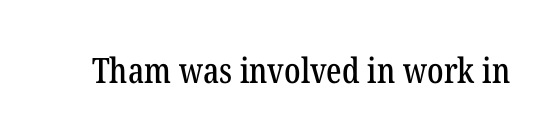
{"serif": "yes", "italic": "no", "width": "condensed", "stroke_contrast": "low", "x_height": "medium", "monospaced": "no", "underline": "no", "letter_spacing": "normal", "letter_spacing_em": 0.0, "glyph_px": 35}
